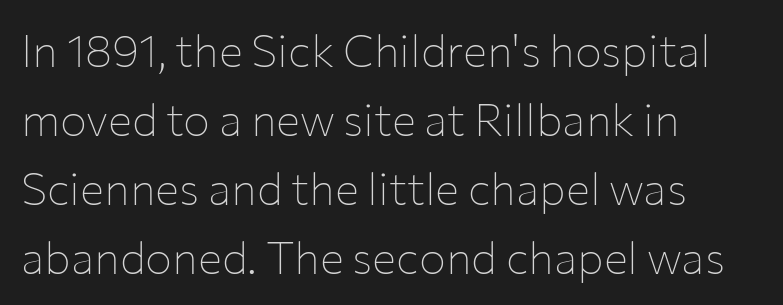
{"serif": "no", "italic": "no", "bold": "no", "weight": "thin", "width": "normal", "stroke_contrast": "low", "x_height": "medium", "monospaced": "no", "underline": "no", "align": "left", "line_spacing": "normal", "line_spacing_ratio": 1.53, "letter_spacing": "normal", "letter_spacing_em": 0.0, "glyph_px": 45}
